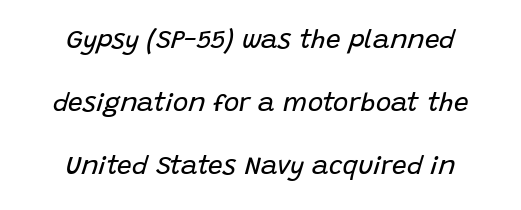
The image shows 26 px text type, italic (leaning right); set centered, loose line spacing (2.43x), normal letter spacing, not underlined.
